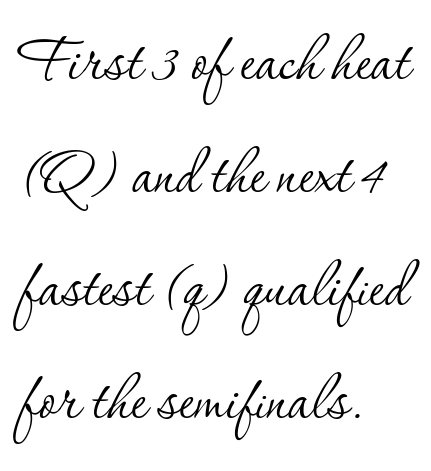
The image shows 78 px thin serif type; set left-aligned, normal line spacing (1.45x), normal letter spacing, not underlined; low stroke contrast and a small x-height.
